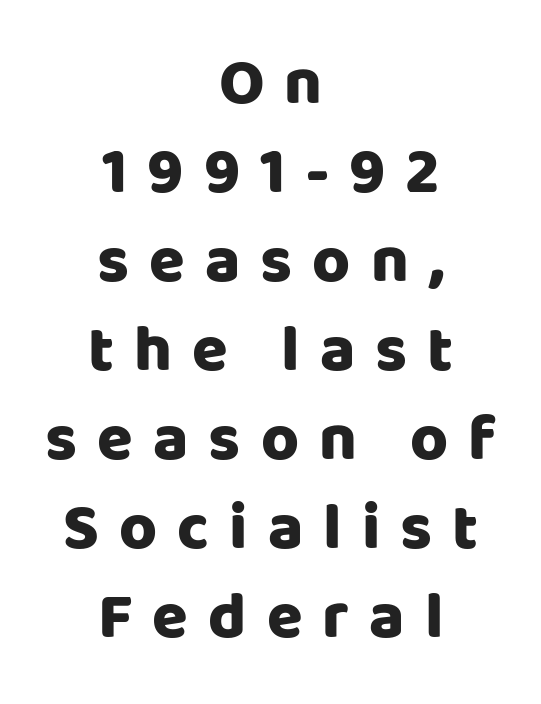
Q: Is the text bold? A: Yes.
Q: Is the text italic (slanted)? A: No, it is upright.
Q: Is the typeface a serif or a sans-serif typeface? A: Sans-serif.
Q: Is the text underlined? A: No.
Q: How is the paragraph aligned? A: Centered.
Q: Is the spacing between letters normal or unusually wide? A: Unusually wide.
Q: Is the spacing between lines tight, normal or loose? A: Normal.
Q: Width (condensed, normal, or wide)? A: Normal.
Q: Stroke contrast? A: Low.
Q: x-height? A: Large.
Q: Monospaced? A: No.
